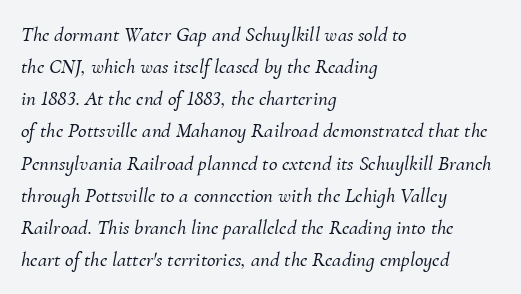
{"italic": "yes", "lean": "right", "slant_degrees": 10, "underline": "no", "align": "left", "line_spacing": "normal", "line_spacing_ratio": 1.53, "letter_spacing": "normal", "letter_spacing_em": 0.0, "glyph_px": 21}
